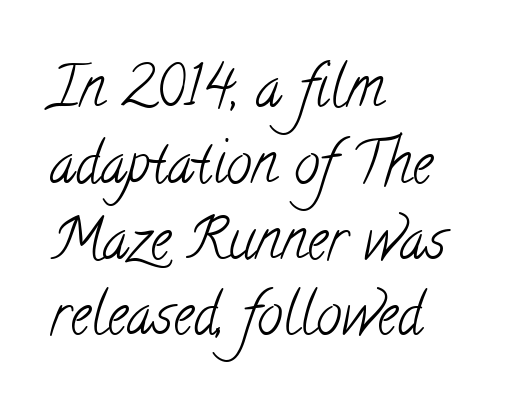
{"serif": "yes", "bold": "no", "weight": "light", "width": "condensed", "stroke_contrast": "low", "x_height": "small", "monospaced": "no", "underline": "no", "align": "left", "line_spacing": "normal", "line_spacing_ratio": 1.33, "letter_spacing": "normal", "letter_spacing_em": 0.0, "glyph_px": 57}
